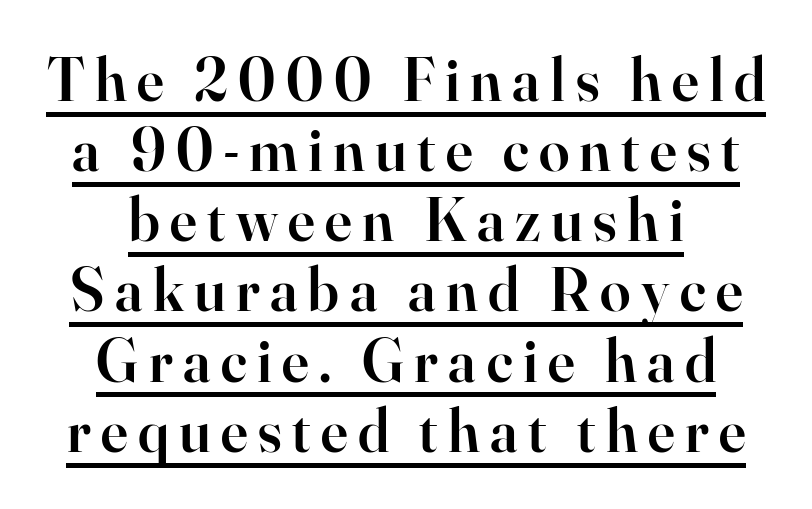
{"serif": "yes", "italic": "no", "bold": "semi", "weight": "semibold", "width": "normal", "stroke_contrast": "high", "x_height": "small", "monospaced": "no", "underline": "yes", "align": "center", "line_spacing": "tight", "line_spacing_ratio": 1.15, "glyph_px": 61}
